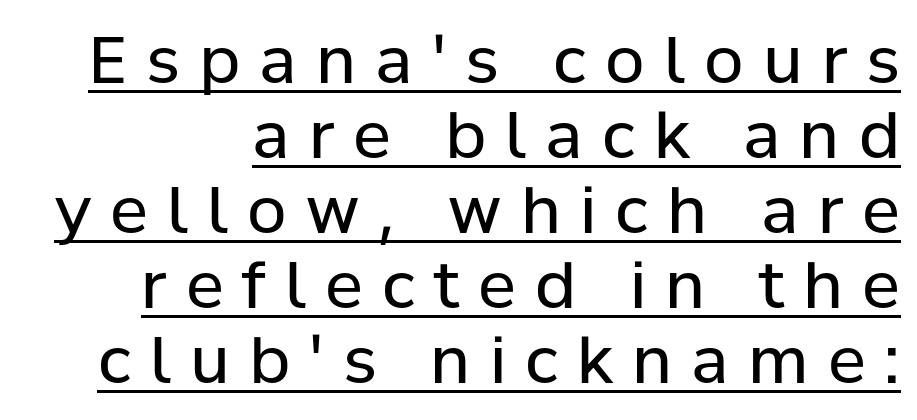
Tracking here is generous; glyphs stand well apart from one another. Varying glyph widths throughout — classic text-font behaviour. Nope, no serifs anywhere on these letters. Characters remain perfectly vertical along every line.
